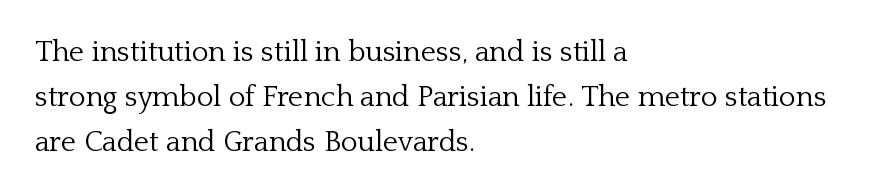
The image shows 29 px light serif type, upright; set left-aligned, normal line spacing (1.56x), normal letter spacing, not underlined; low stroke contrast and a medium x-height.
